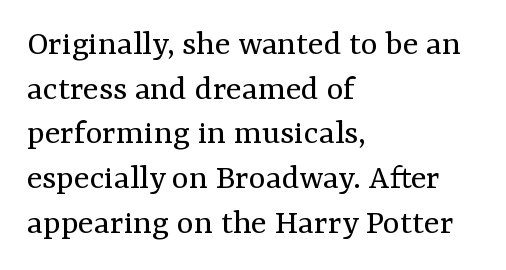
Q: Is the text bold? A: No.
Q: Is the text italic (slanted)? A: No, it is upright.
Q: Is the typeface a serif or a sans-serif typeface? A: Serif.
Q: Is the text underlined? A: No.
Q: How is the paragraph aligned? A: Left-aligned.
Q: Is the spacing between letters normal or unusually wide? A: Normal.
Q: Width (condensed, normal, or wide)? A: Normal.
Q: Stroke contrast? A: Medium.
Q: x-height? A: Medium.
Q: Monospaced? A: No.
